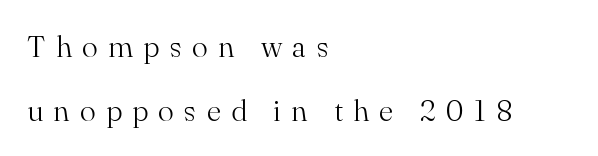
Q: Is the text bold? A: No.
Q: Is the text italic (slanted)? A: No, it is upright.
Q: Is the typeface a serif or a sans-serif typeface? A: Serif.
Q: Is the text underlined? A: No.
Q: How is the paragraph aligned? A: Left-aligned.
Q: Is the spacing between letters normal or unusually wide? A: Unusually wide.
Q: Is the spacing between lines tight, normal or loose? A: Loose.
Q: Width (condensed, normal, or wide)? A: Normal.
Q: Stroke contrast? A: Medium.
Q: x-height? A: Small.
Q: Monospaced? A: No.
